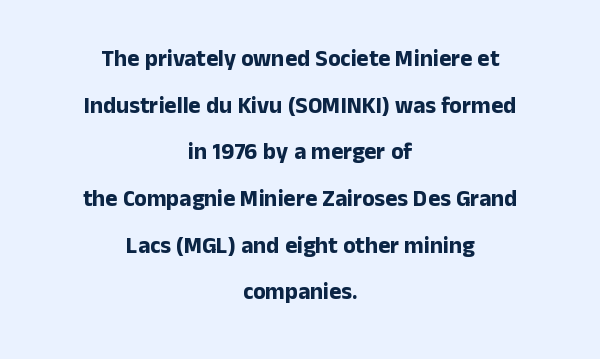
The image shows 23 px bold type, upright; set centered, loose line spacing (2.03x), normal letter spacing, not underlined.
